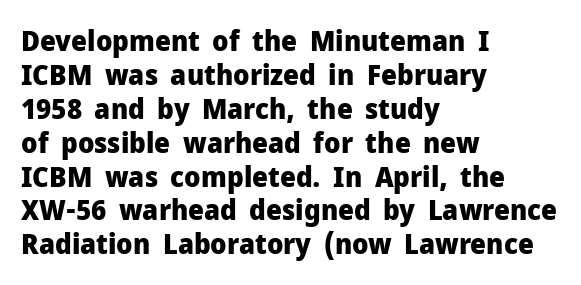
{"serif": "no", "italic": "no", "bold": "yes", "weight": "heavy", "width": "normal", "stroke_contrast": "low", "x_height": "medium", "monospaced": "no", "underline": "no", "align": "left", "line_spacing_ratio": 1.21, "letter_spacing": "normal", "letter_spacing_em": 0.0, "glyph_px": 28}
